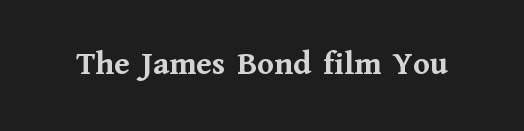
Q: Is the text bold? A: Yes.
Q: Is the text italic (slanted)? A: No, it is upright.
Q: Is the typeface a serif or a sans-serif typeface? A: Serif.
Q: Is the text underlined? A: No.
Q: Is the spacing between letters normal or unusually wide? A: Normal.
Q: Width (condensed, normal, or wide)? A: Normal.
Q: Stroke contrast? A: Medium.
Q: x-height? A: Medium.
Q: Monospaced? A: No.
